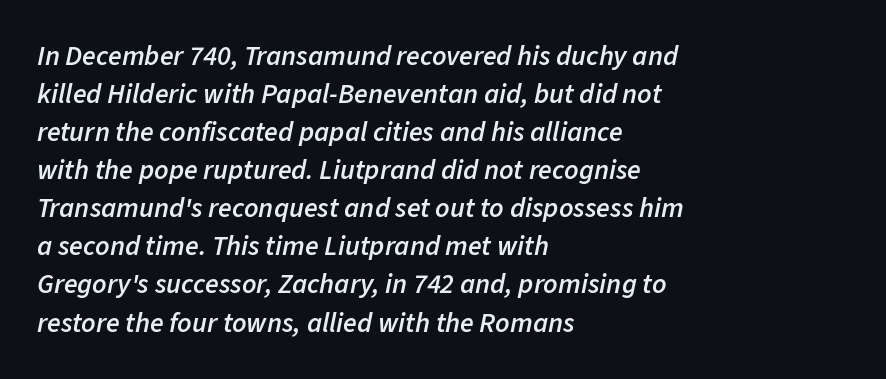
The image shows 28 px semibold type, italic (leaning right); set left-aligned, normal line spacing (1.36x), normal letter spacing, not underlined; low stroke contrast and a medium x-height.
